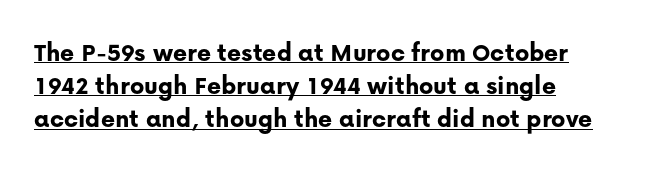
The image shows 27 px bold type, upright; set left-aligned, line spacing 1.23x, normal letter spacing, underlined.
